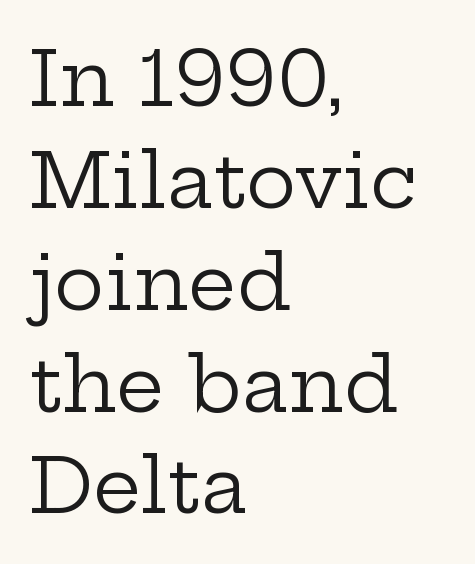
Plain, unruled lines of type. Bold? No — there's no thickening of the strokes. If you measured baseline to baseline, you'd find a middling distance. Is the letter spacing exaggerated? No — it looks like the ordinary default.
